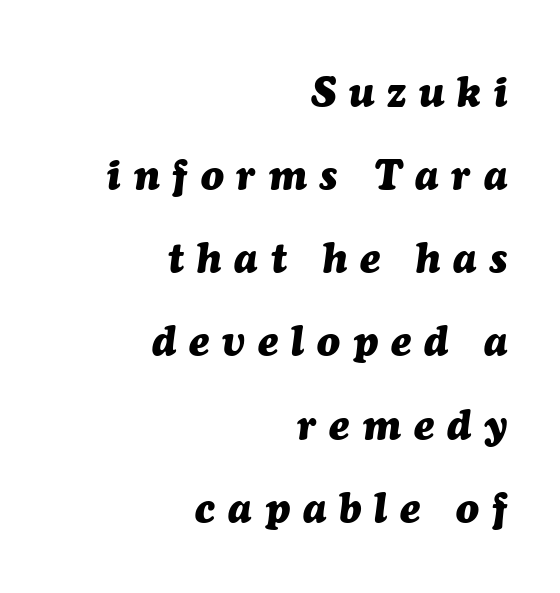
The image shows 42 px heavy type, italic (leaning right); set right-aligned, loose line spacing (1.98x), unusually wide letter spacing (+0.31 em), not underlined; medium stroke contrast and a medium x-height.
